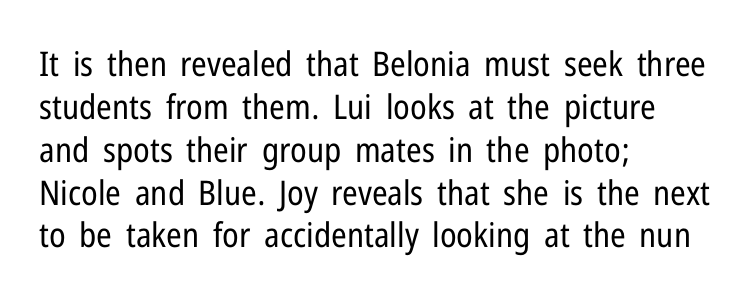
{"serif": "no", "italic": "no", "bold": "no", "weight": "regular", "width": "condensed", "stroke_contrast": "low", "x_height": "medium", "monospaced": "no", "underline": "no", "align": "left", "line_spacing": "normal", "line_spacing_ratio": 1.26, "letter_spacing": "normal", "letter_spacing_em": 0.0, "glyph_px": 34}
